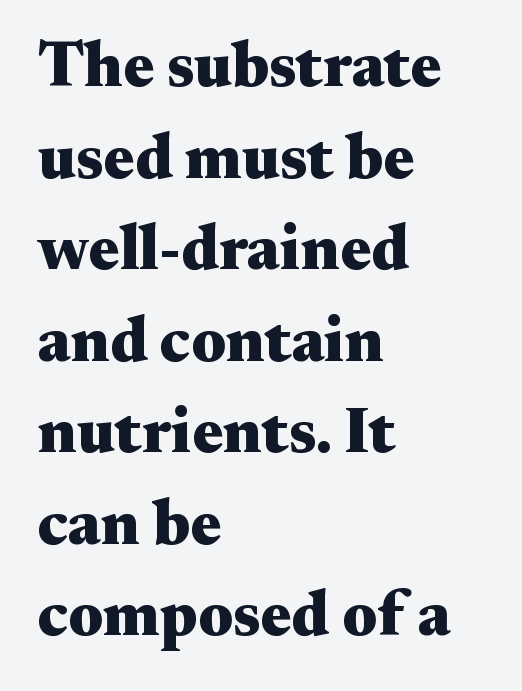
The image shows 64 px heavy, wide serif type, upright; set left-aligned, normal line spacing (1.43x), normal letter spacing, not underlined; medium stroke contrast and a small x-height.
